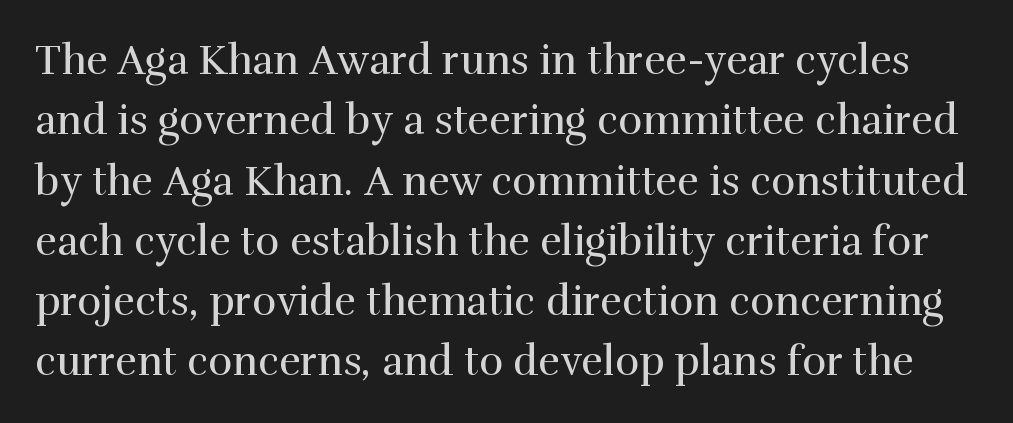
The image shows 41 px regular-weight serif type, upright; set normal line spacing (1.47x), normal letter spacing, not underlined; high stroke contrast and a medium x-height.
